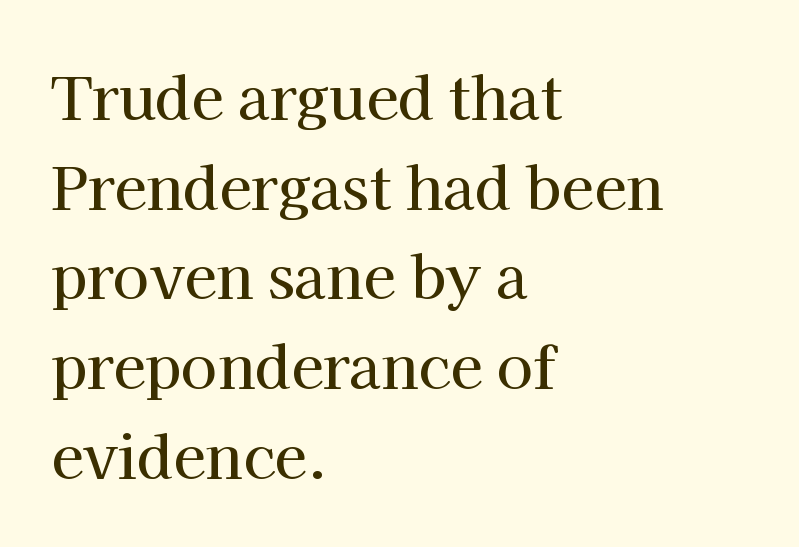
{"serif": "yes", "italic": "no", "width": "normal", "stroke_contrast": "high", "x_height": "medium", "monospaced": "no", "underline": "no", "align": "left", "line_spacing": "normal", "line_spacing_ratio": 1.52, "letter_spacing": "normal", "letter_spacing_em": 0.0, "glyph_px": 59}
